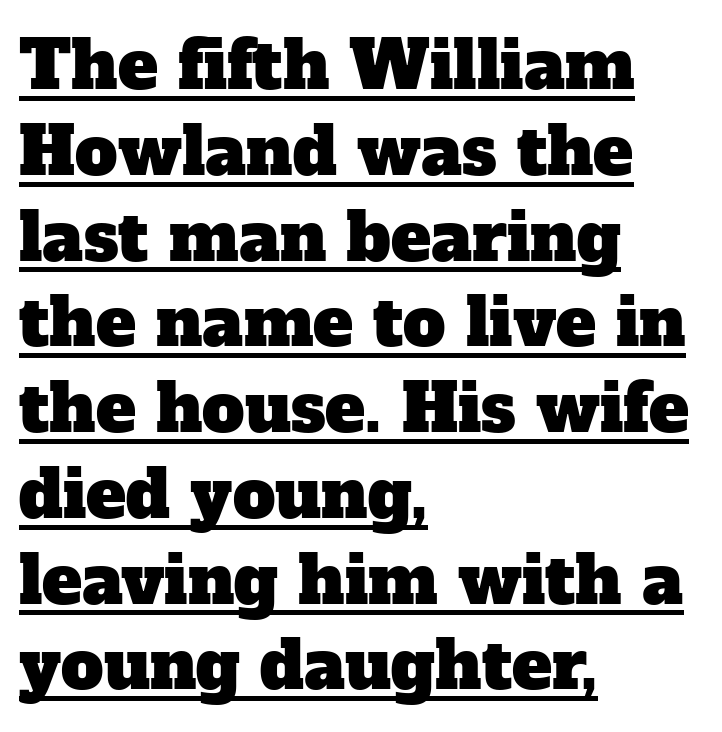
Q: Is the typeface a serif or a sans-serif typeface? A: Serif.
Q: Is the text underlined? A: Yes.
Q: How is the paragraph aligned? A: Left-aligned.
Q: Is the spacing between letters normal or unusually wide? A: Normal.
Q: Is the spacing between lines tight, normal or loose? A: Normal.
Q: Width (condensed, normal, or wide)? A: Normal.
Q: Stroke contrast? A: Low.
Q: x-height? A: Medium.
Q: Monospaced? A: No.
